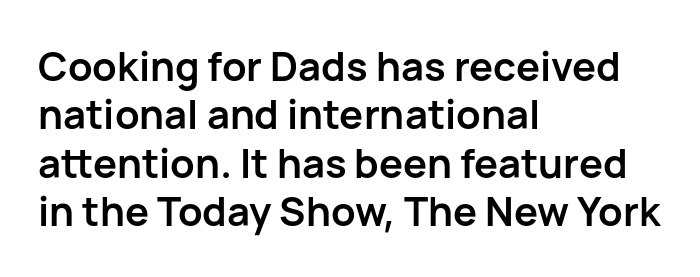
{"serif": "no", "italic": "no", "bold": "yes", "weight": "semibold", "width": "normal", "stroke_contrast": "low", "x_height": "medium", "monospaced": "no", "underline": "no", "align": "left", "line_spacing_ratio": 1.21, "letter_spacing": "normal", "letter_spacing_em": 0.0, "glyph_px": 40}
